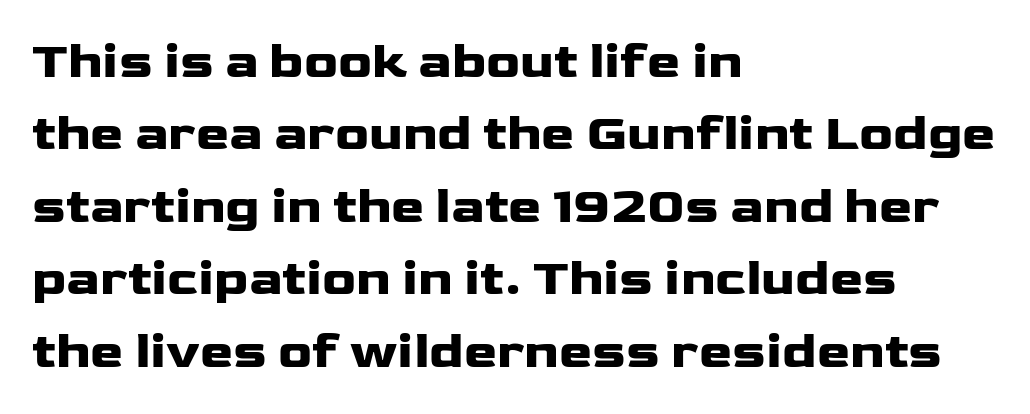
{"serif": "no", "italic": "no", "bold": "yes", "weight": "heavy", "width": "wide", "stroke_contrast": "low", "x_height": "medium", "monospaced": "no", "underline": "no", "align": "left", "line_spacing": "normal", "line_spacing_ratio": 1.45, "letter_spacing": "normal", "letter_spacing_em": 0.0, "glyph_px": 50}
